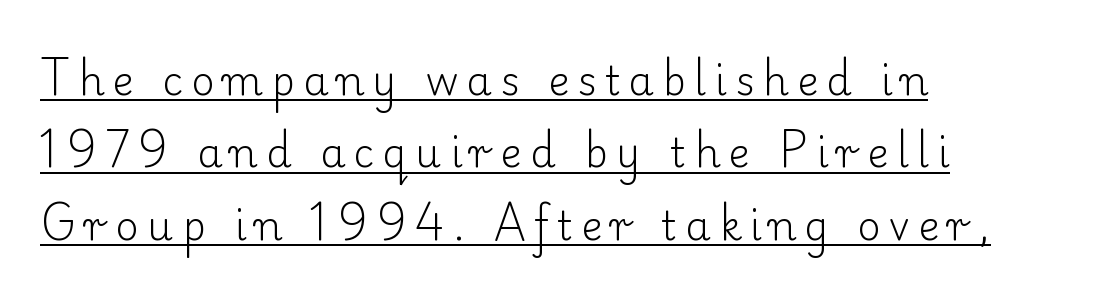
The passage shown has open, widely tracked lettering throughout. You can tell it's not italic because the verticals are truly vertical. No extra ink here — the face is not bold.
